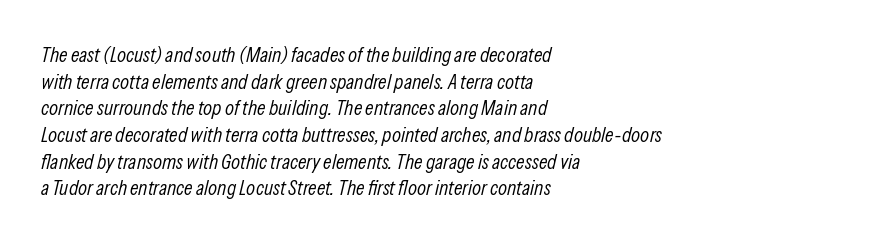
{"italic": "yes", "lean": "right", "slant_degrees": 13, "bold": "no", "underline": "no", "align": "left", "line_spacing": "normal", "line_spacing_ratio": 1.27, "letter_spacing": "normal", "letter_spacing_em": 0.0, "glyph_px": 21}
